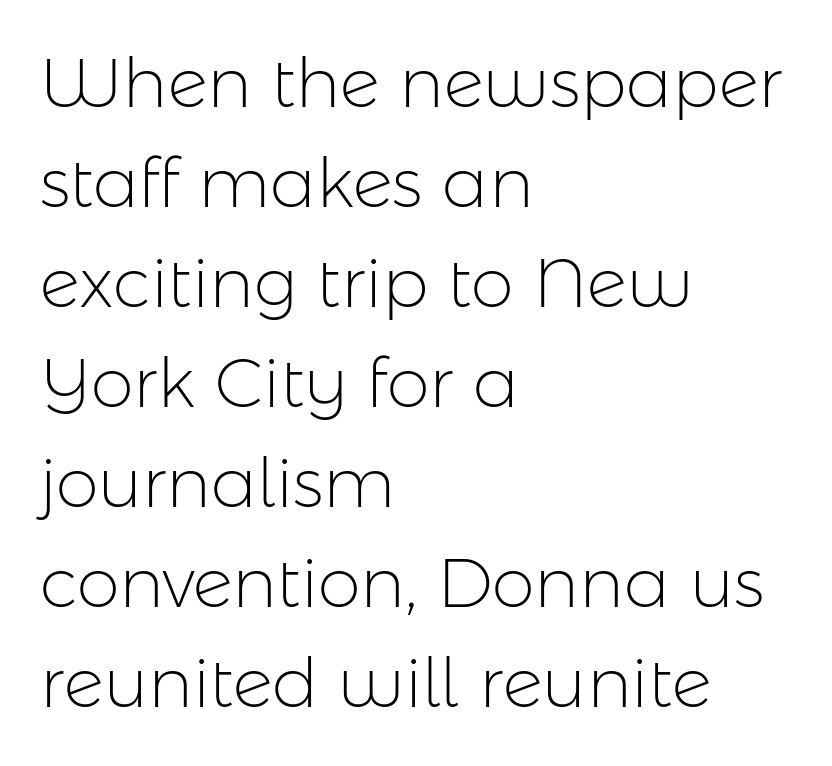
{"serif": "no", "italic": "no", "bold": "no", "weight": "light", "width": "normal", "stroke_contrast": "low", "x_height": "medium", "monospaced": "no", "underline": "no", "align": "left", "line_spacing": "normal", "line_spacing_ratio": 1.45, "letter_spacing": "normal", "letter_spacing_em": 0.0, "glyph_px": 69}
